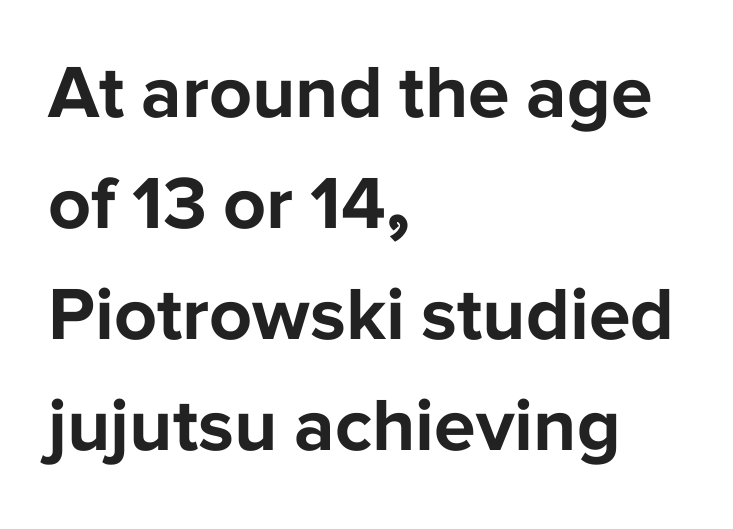
The type is set solid horizontally, with unmodified tracking. Rule under the text: the space is simply empty. Look at the stroke-to-counter ratio: heavy, a bold. Check where the strokes stop: nothing finishes them off — pure sans.
